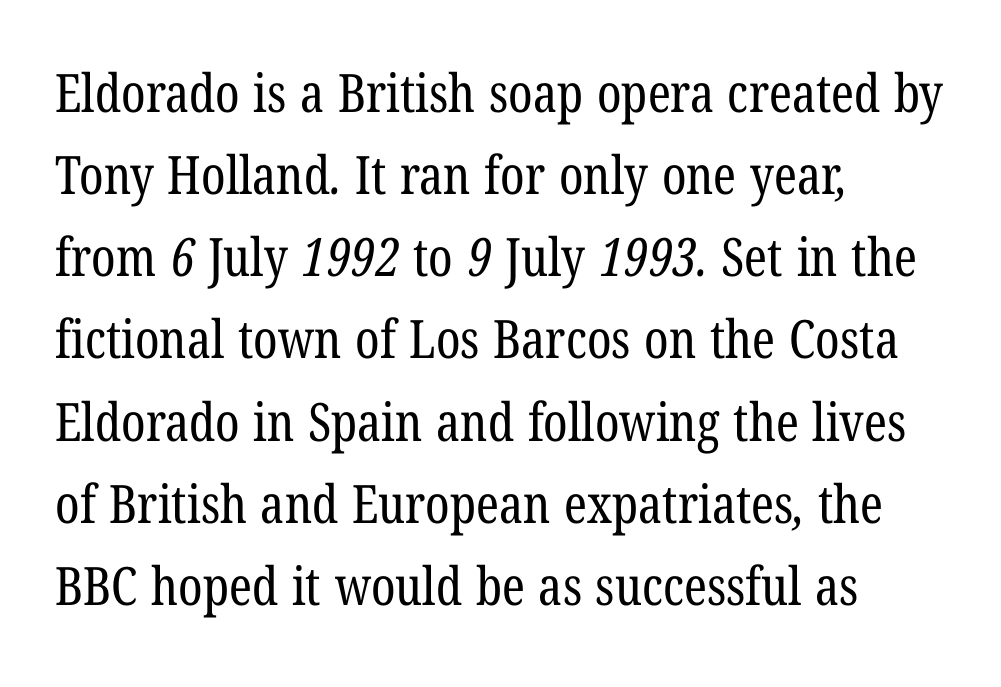
{"serif": "yes", "bold": "no", "weight": "regular", "width": "condensed", "stroke_contrast": "low", "x_height": "medium", "monospaced": "no", "underline": "no", "align": "left", "line_spacing": "normal", "line_spacing_ratio": 1.55, "letter_spacing": "normal", "letter_spacing_em": 0.0, "glyph_px": 53}
